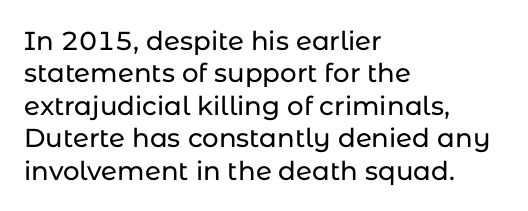
{"italic": "no", "underline": "no", "align": "left", "line_spacing": "normal", "line_spacing_ratio": 1.25, "letter_spacing": "normal", "letter_spacing_em": 0.0, "glyph_px": 26}
